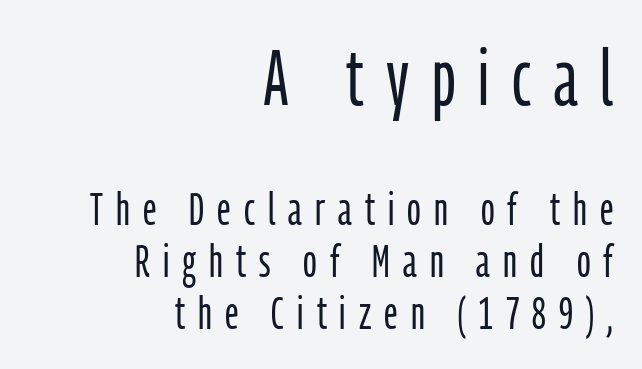
Q: Is the text bold? A: No.
Q: Is the text italic (slanted)? A: No, it is upright.
Q: Is the typeface a serif or a sans-serif typeface? A: Sans-serif.
Q: Is the text underlined? A: No.
Q: How is the paragraph aligned? A: Right-aligned.
Q: Is the spacing between letters normal or unusually wide? A: Unusually wide.
Q: Is the spacing between lines tight, normal or loose? A: Tight.
Q: Which block of text is set in a larger size, the first (top) or the second (bottom)? A: The first (top) one.
Q: Width (condensed, normal, or wide)? A: Condensed.
Q: Stroke contrast? A: Low.
Q: x-height? A: Medium.
Q: Monospaced? A: No.
